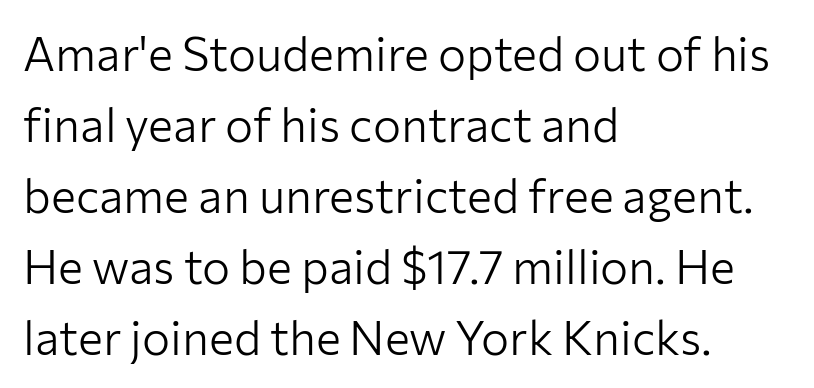
A typesetter would label this face a sans. No extra ink here — the face is not bold. Each letter keeps its own natural width here, so spacing adapts to shape. Glance below the letters and you will spot only blank space.
